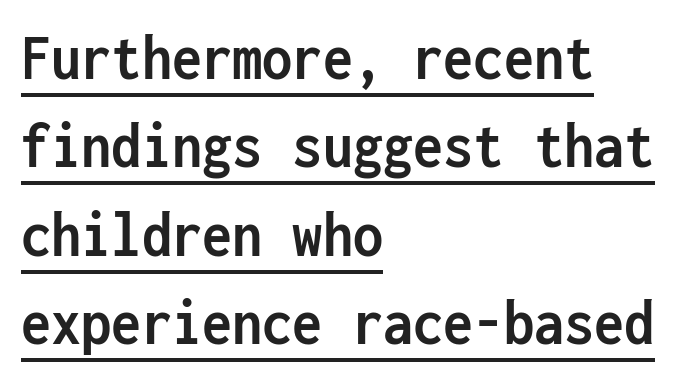
Q: Is the text bold? A: Yes.
Q: Is the text italic (slanted)? A: No, it is upright.
Q: Is the typeface a serif or a sans-serif typeface? A: Sans-serif.
Q: Is the text underlined? A: Yes.
Q: How is the paragraph aligned? A: Left-aligned.
Q: Is the spacing between letters normal or unusually wide? A: Normal.
Q: Is the spacing between lines tight, normal or loose? A: Normal.
Q: Width (condensed, normal, or wide)? A: Condensed.
Q: Stroke contrast? A: Low.
Q: x-height? A: Medium.
Q: Monospaced? A: Yes.
